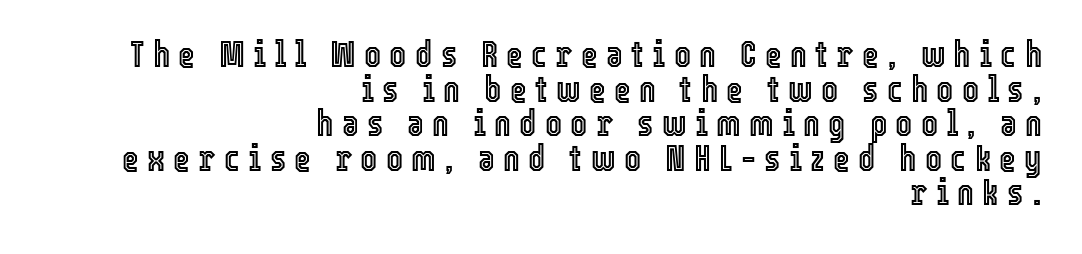
{"italic": "no", "width": "condensed", "x_height": "medium", "monospaced": "no", "underline": "no", "align": "right", "line_spacing": "tight", "line_spacing_ratio": 0.96, "letter_spacing": "wide", "letter_spacing_em": 0.23, "glyph_px": 36}
